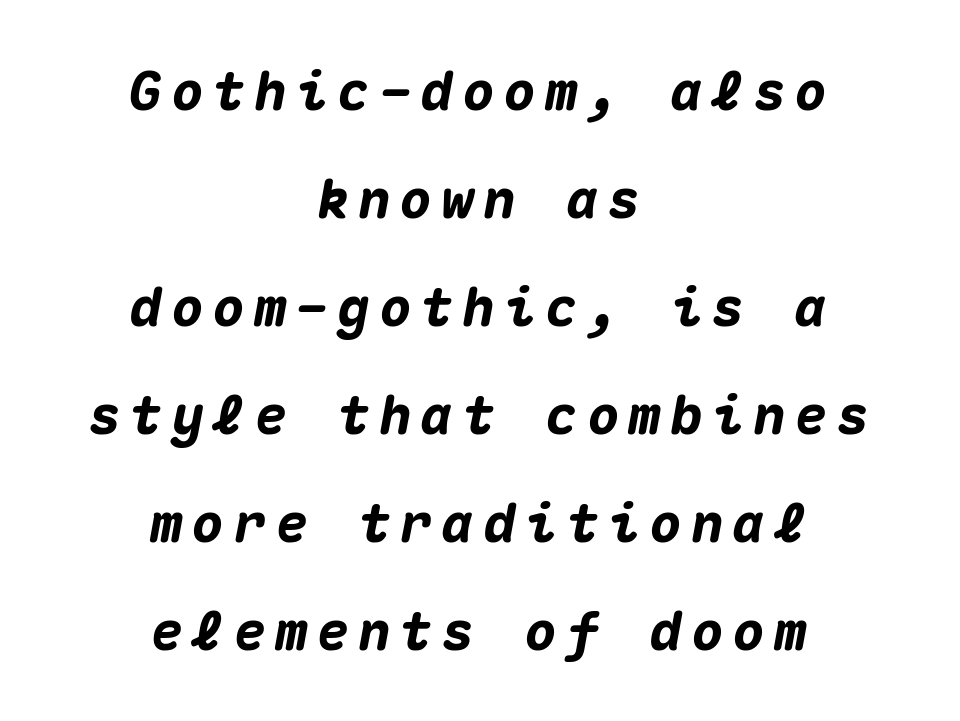
A great deal of white space separates one row of letters from the next. In CSS terms this would be text-align: center. Every letter is thick-stroked: bold, no question. The glyphs look as if they've been sheared to an angle. The face used here is monospaced, like something from a code editor.
